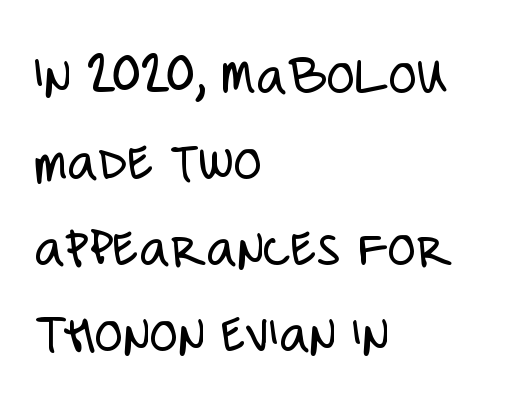
Q: Is the text bold? A: No.
Q: Is the text italic (slanted)? A: No, it is upright.
Q: Is the typeface a serif or a sans-serif typeface? A: Sans-serif.
Q: Is the text underlined? A: No.
Q: How is the paragraph aligned? A: Left-aligned.
Q: Is the spacing between letters normal or unusually wide? A: Normal.
Q: Is the spacing between lines tight, normal or loose? A: Normal.
Q: Width (condensed, normal, or wide)? A: Condensed.
Q: Stroke contrast? A: Low.
Q: x-height? A: Large.
Q: Monospaced? A: No.
